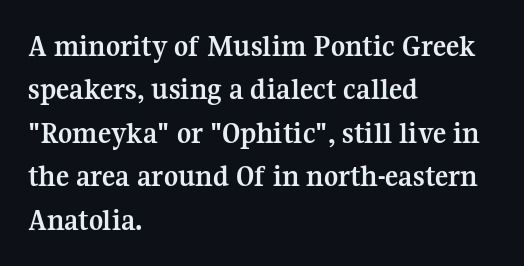
Q: Is the text bold? A: Yes.
Q: Is the text italic (slanted)? A: No, it is upright.
Q: Is the typeface a serif or a sans-serif typeface? A: Serif.
Q: Is the text underlined? A: No.
Q: How is the paragraph aligned? A: Left-aligned.
Q: Is the spacing between letters normal or unusually wide? A: Normal.
Q: Is the spacing between lines tight, normal or loose? A: Normal.
Q: Width (condensed, normal, or wide)? A: Normal.
Q: Stroke contrast? A: Medium.
Q: x-height? A: Medium.
Q: Monospaced? A: No.
